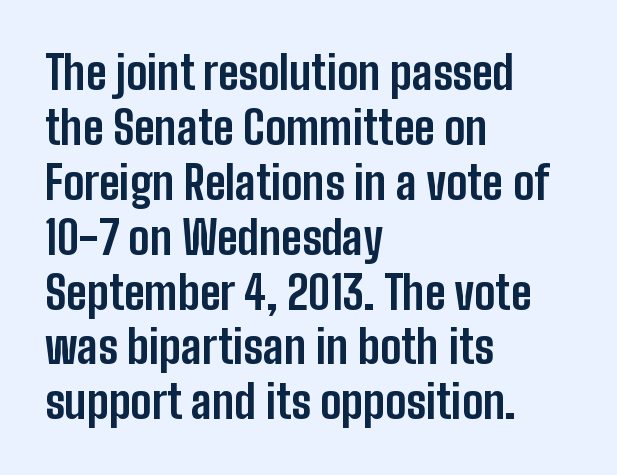
The image shows 45 px bold, condensed sans-serif type, upright; set left-aligned, line spacing 1.22x, normal letter spacing, not underlined; low stroke contrast and a medium x-height.
